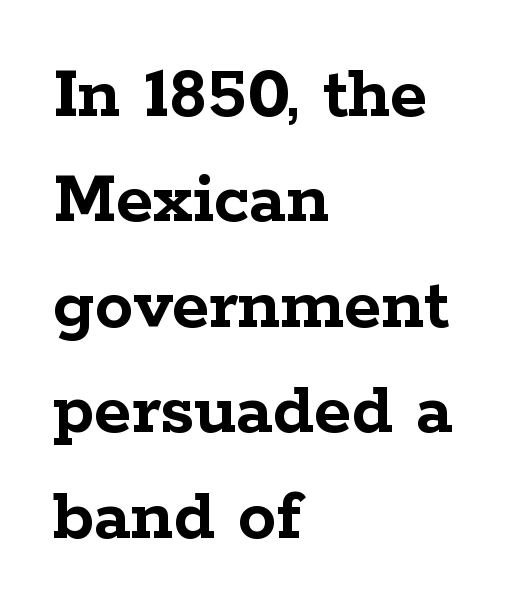
This sample has the flowing, uneven cadence of proportional lettering. Horizontally, the lines are justified to the leading edge only. No italicization has been applied; the sample stays upright. The area under the type is left untouched. The glyphs in this specimen are seriffed. Notice how thick the strokes are: this is what a full bold looks like.
